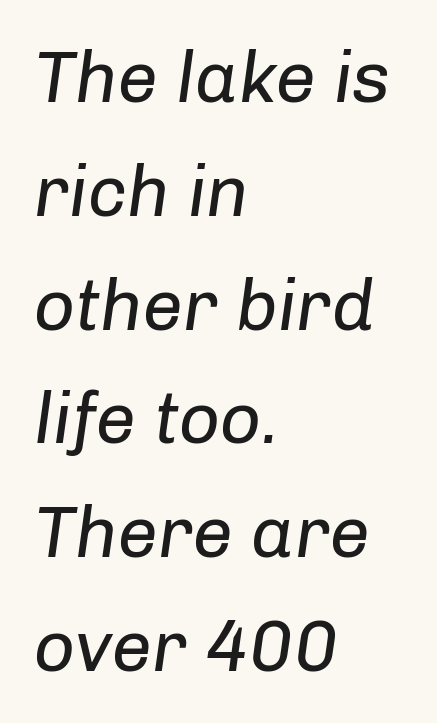
The lettering tilts uniformly, giving the passage an italic look. All the whitespace from short lines collects on the right. Each letter keeps its own natural width here, so spacing adapts to shape. The line-height multiplier appears to be the usual default. There is no visible air inserted between adjacent glyphs.
